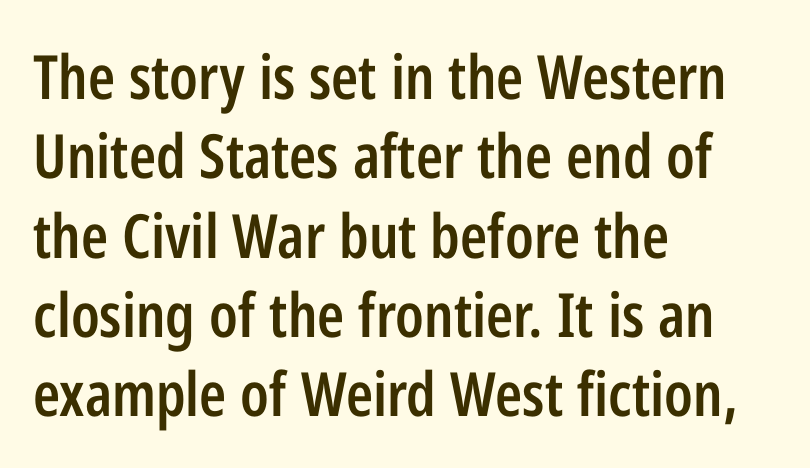
The image shows 61 px semibold, condensed sans-serif type, upright; set left-aligned, normal line spacing (1.3x), normal letter spacing, not underlined; low stroke contrast and a medium x-height.
